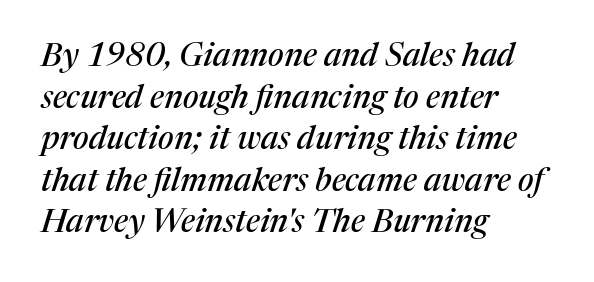
Any mark beneath the type? The region is blank. Posture: slanted. You can tell from the footed stems that serif type was used. Compared with a centered layout, this one pins lines to the left instead.
